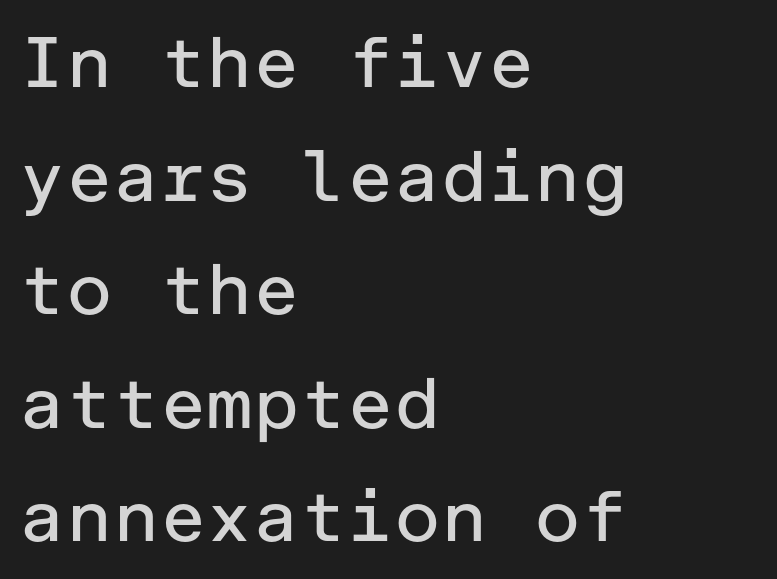
If you drew a ruler down the left edge, every line would touch it. Rendered with straight, roman letterforms. A typesetter would call this leading conventional body-copy spacing. Each letter's strokes conclude bluntly, with no projecting serifs. The typesetting does not lean heavy: it is not bold. A typesetter would call this zero additional tracking.
